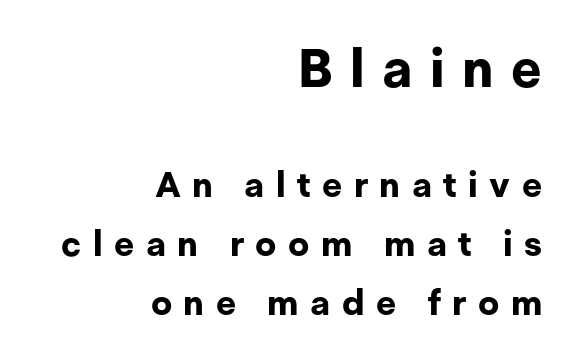
{"serif": "no", "italic": "no", "bold": "yes", "weight": "bold", "width": "normal", "stroke_contrast": "low", "x_height": "medium", "monospaced": "no", "underline": "no", "align": "right", "line_spacing": "normal", "line_spacing_ratio": 1.68, "letter_spacing": "wide", "letter_spacing_em": 0.33, "larger_block": "first", "size_ratio": 1.51, "glyph_px": 53}
